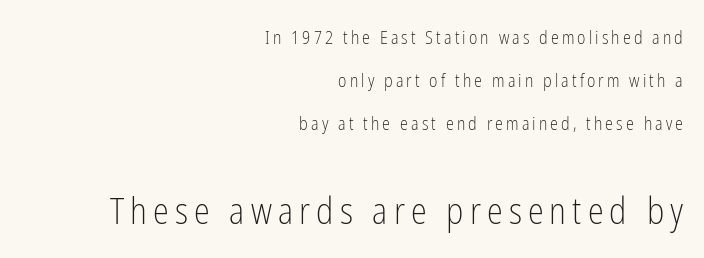
Q: Is the text bold? A: No.
Q: Is the text italic (slanted)? A: No, it is upright.
Q: Is the typeface a serif or a sans-serif typeface? A: Sans-serif.
Q: Is the text underlined? A: No.
Q: How is the paragraph aligned? A: Right-aligned.
Q: Is the spacing between lines tight, normal or loose? A: Loose.
Q: Which block of text is set in a larger size, the first (top) or the second (bottom)? A: The second (bottom) one.
Q: Width (condensed, normal, or wide)? A: Condensed.
Q: Stroke contrast? A: Low.
Q: x-height? A: Medium.
Q: Monospaced? A: No.
